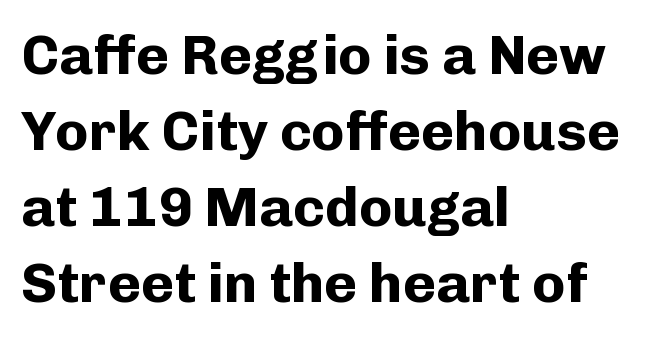
The rows are spaced the way most documents space them. Upright lettering throughout. You could call the tracking neutral — neither tight nor loose. The rag falls on the right side of this text block. Stroke terminals: plain, sans-serif.
